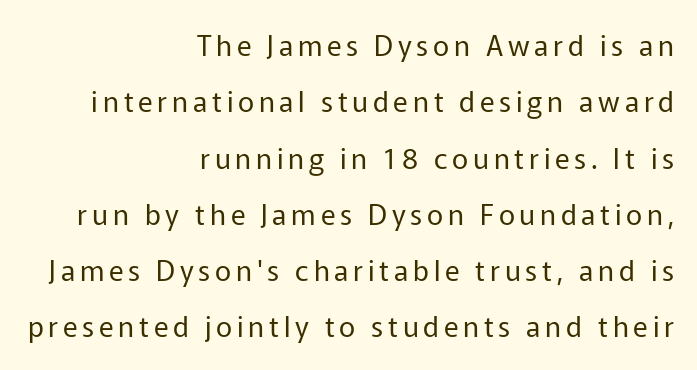
Vertical strokes here are truly vertical. Ink coverage per letter is moderate at most. Reading down the column, the eye jumps a long way to each next line. The space directly below the letters is spotless. The setting favours the right margin, as signatures and pull-quotes sometimes do. Type style note: lacks serifs.
